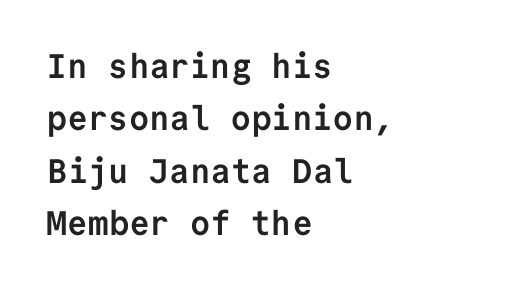
The rows are spaced the way most documents space them. These lines are rendered in a fixed-pitch font. Spacing between characters is what you'd get straight out of the box. The specimen omits any rule beneath the text block's lines. Notice how the stems are strictly vertical — no italics here. The rendering shows plain stroke endings on the letterforms — a sans-serif design.
